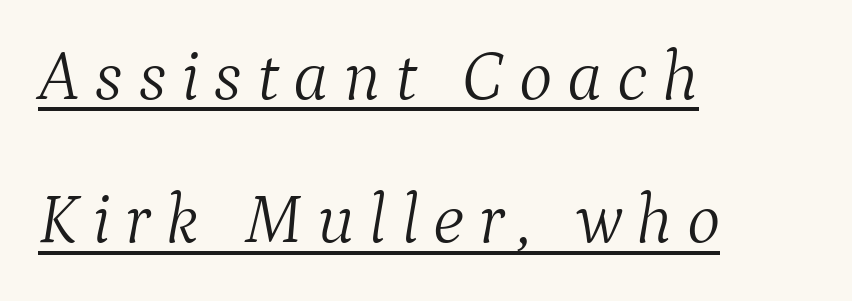
The typography opts for an oblique posture over an upright one. A typographer would call this underscored text. These lines are composed in type with serifs. Substantial extra tracking has been applied to these lines. This sample trades compactness for vertical openness between lines. Weight: not bold — regular or lighter.
